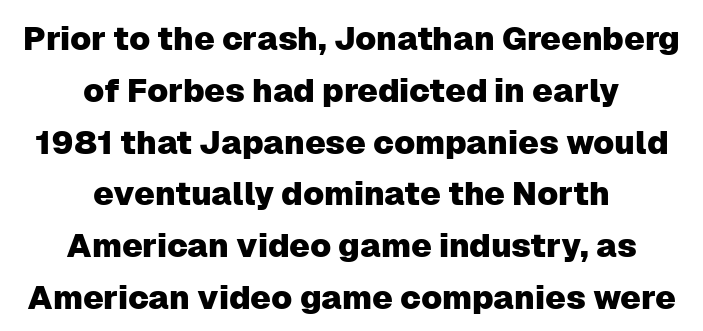
Q: Is the text italic (slanted)? A: No, it is upright.
Q: Is the typeface a serif or a sans-serif typeface? A: Sans-serif.
Q: Is the text underlined? A: No.
Q: How is the paragraph aligned? A: Centered.
Q: Is the spacing between letters normal or unusually wide? A: Normal.
Q: Is the spacing between lines tight, normal or loose? A: Normal.
Q: Width (condensed, normal, or wide)? A: Normal.
Q: Stroke contrast? A: Low.
Q: x-height? A: Medium.
Q: Monospaced? A: No.
